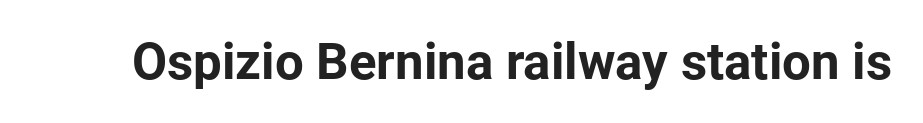
The image shows 51 px bold sans-serif type, upright; set normal letter spacing, not underlined; low stroke contrast and a medium x-height.
